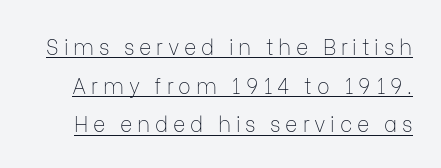
{"italic": "no", "bold": "no", "underline": "yes", "line_spacing_ratio": 1.84, "letter_spacing": "wide", "letter_spacing_em": 0.23, "glyph_px": 21}
